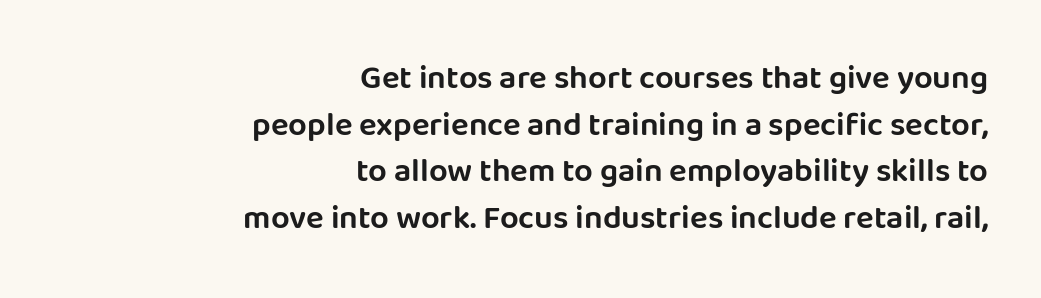
The image shows 33 px sans-serif type, upright; set right-aligned, normal line spacing (1.41x), normal letter spacing, not underlined; low stroke contrast and a large x-height.
